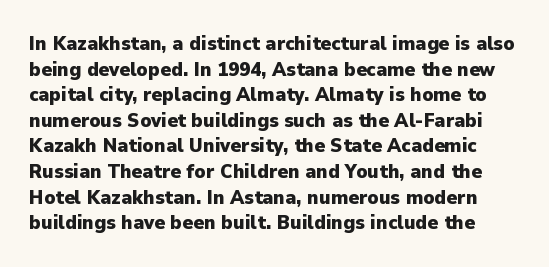
Bare-footed words on every line. Style check: upright. Summary of weight: heavy, a full bold. Tracking value appears to be zero — textbook default spacing. Baseline-to-baseline distance is the conventional proportion of letter height.
